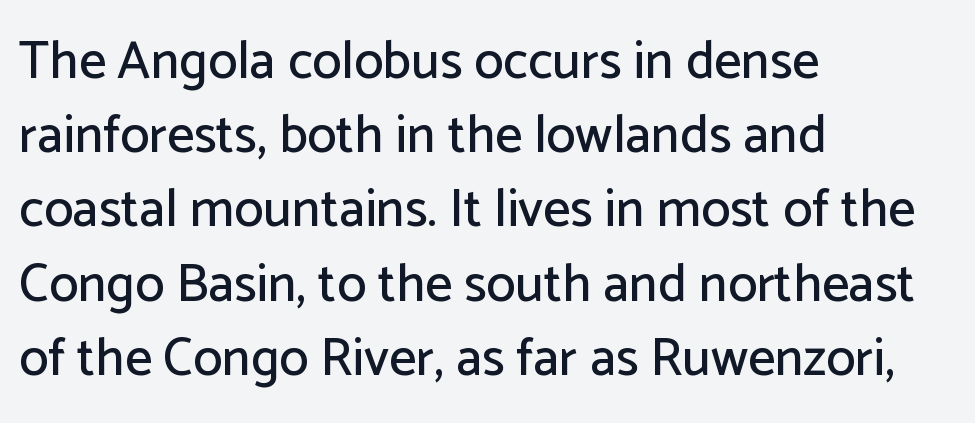
The image shows 53 px sans-serif type, upright; set left-aligned, normal line spacing (1.4x), normal letter spacing, not underlined; low stroke contrast and a medium x-height.
